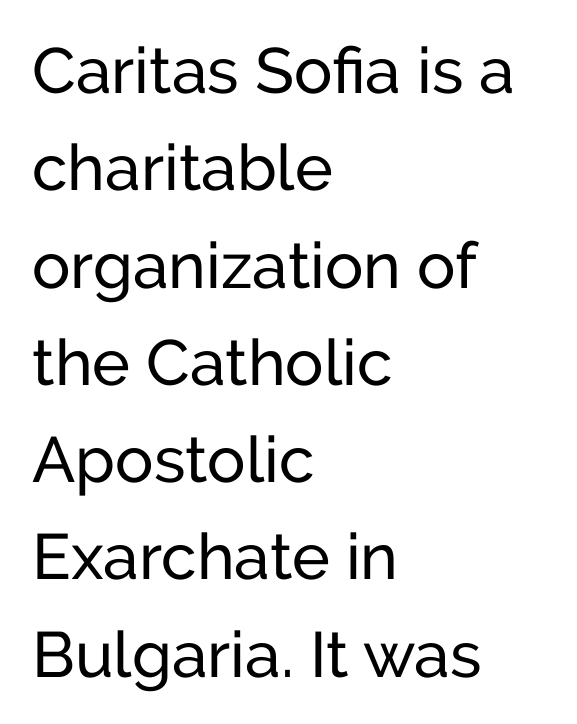
Q: Is the text italic (slanted)? A: No, it is upright.
Q: Is the typeface a serif or a sans-serif typeface? A: Sans-serif.
Q: Is the text underlined? A: No.
Q: How is the paragraph aligned? A: Left-aligned.
Q: Is the spacing between letters normal or unusually wide? A: Normal.
Q: Is the spacing between lines tight, normal or loose? A: Normal.
Q: Width (condensed, normal, or wide)? A: Normal.
Q: Stroke contrast? A: Low.
Q: x-height? A: Medium.
Q: Monospaced? A: No.
